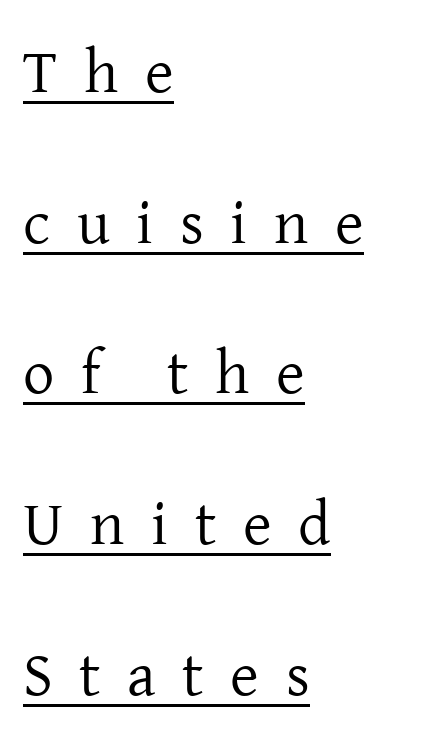
A classic flush-left, rag-right setting is used for this passage. The face used here is proportionally spaced, like ordinary book or web type. Regarding leading, the lines here are spaced well apart. Somebody hit Ctrl+U on this one — the words are underlined. Weight: not bold — regular or lighter.
